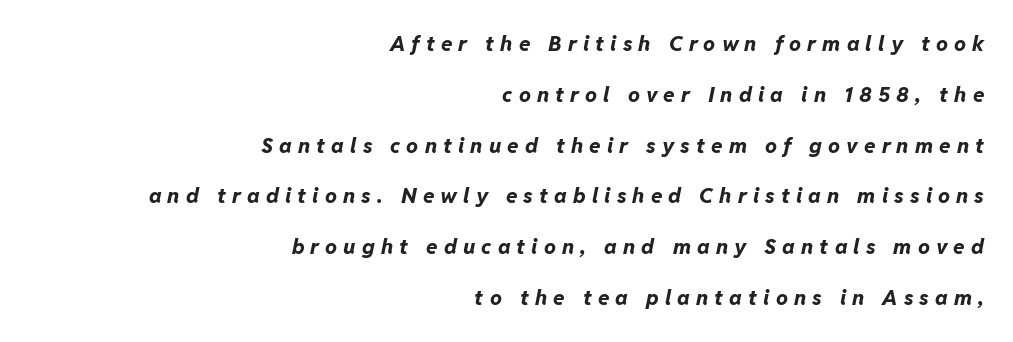
{"italic": "yes", "lean": "right", "slant_degrees": 11, "bold": "yes", "underline": "no", "align": "right", "line_spacing": "loose", "line_spacing_ratio": 2.42, "letter_spacing": "wide", "letter_spacing_em": 0.29, "glyph_px": 21}
